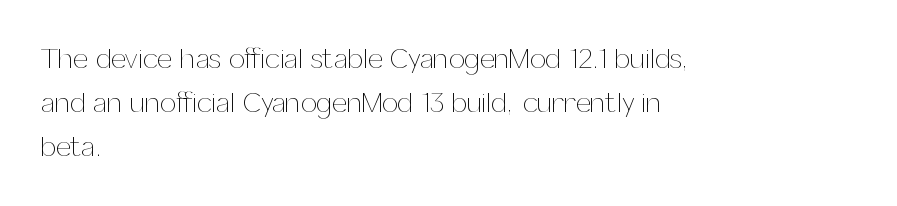
The paragraph has a hard left edge and a soft right edge. Is this a fixed-width face? No — the glyphs have proportional, varying widths. Weight: not bold — regular or lighter. Tracking value appears to be zero — textbook default spacing. The baseline area is clear.
